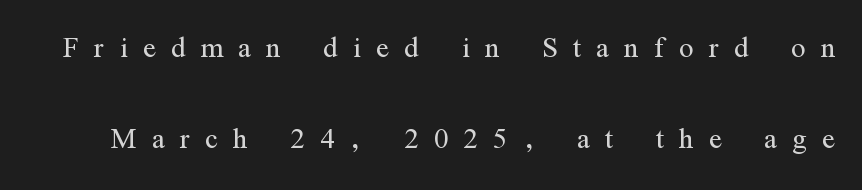
{"serif": "yes", "italic": "no", "bold": "no", "weight": "light", "width": "condensed", "stroke_contrast": "medium", "x_height": "medium", "monospaced": "no", "underline": "no", "line_spacing": "loose", "line_spacing_ratio": 2.39, "letter_spacing": "wide", "letter_spacing_em": 0.4, "glyph_px": 38}
